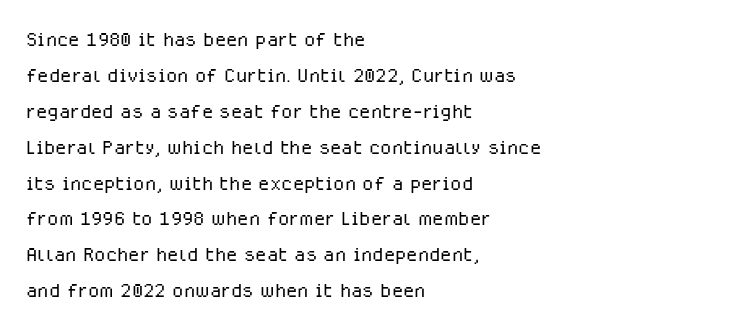
The characters are drawn with everyday or finer stroke widths. Line beginnings align vertically; line endings do not. Rule under the text: the space is simply empty. Words appear dense and cohesive because spacing is normal. Whoever set this chose a conventional vertical rhythm. Rendered with straight, roman letterforms.
